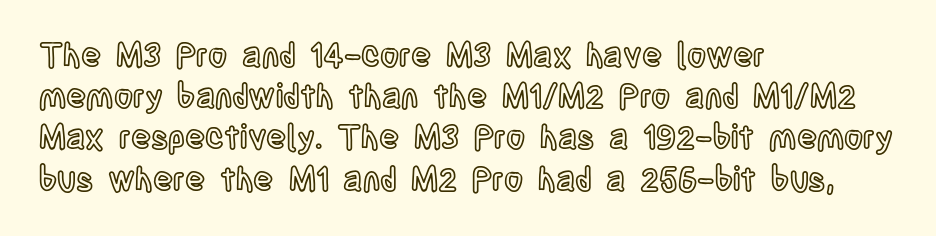
Q: Is the text italic (slanted)? A: No, it is upright.
Q: Is the text underlined? A: No.
Q: How is the paragraph aligned? A: Left-aligned.
Q: Is the spacing between letters normal or unusually wide? A: Normal.
Q: Is the spacing between lines tight, normal or loose? A: Normal.
Q: Width (condensed, normal, or wide)? A: Condensed.
Q: x-height? A: Large.
Q: Monospaced? A: No.
